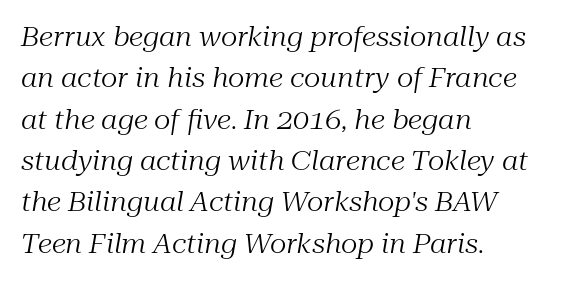
The image shows 26 px text type, italic (leaning right); set left-aligned, normal line spacing (1.59x), normal letter spacing, not underlined.
